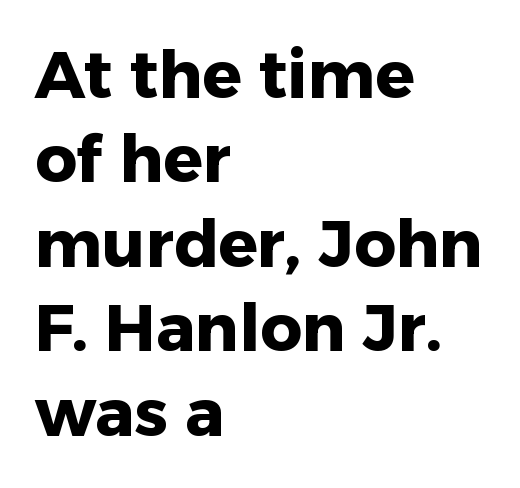
{"serif": "no", "italic": "no", "bold": "yes", "weight": "heavy", "width": "normal", "stroke_contrast": "low", "x_height": "medium", "monospaced": "no", "underline": "no", "align": "left", "line_spacing": "normal", "line_spacing_ratio": 1.3, "letter_spacing": "normal", "letter_spacing_em": 0.0, "glyph_px": 65}
